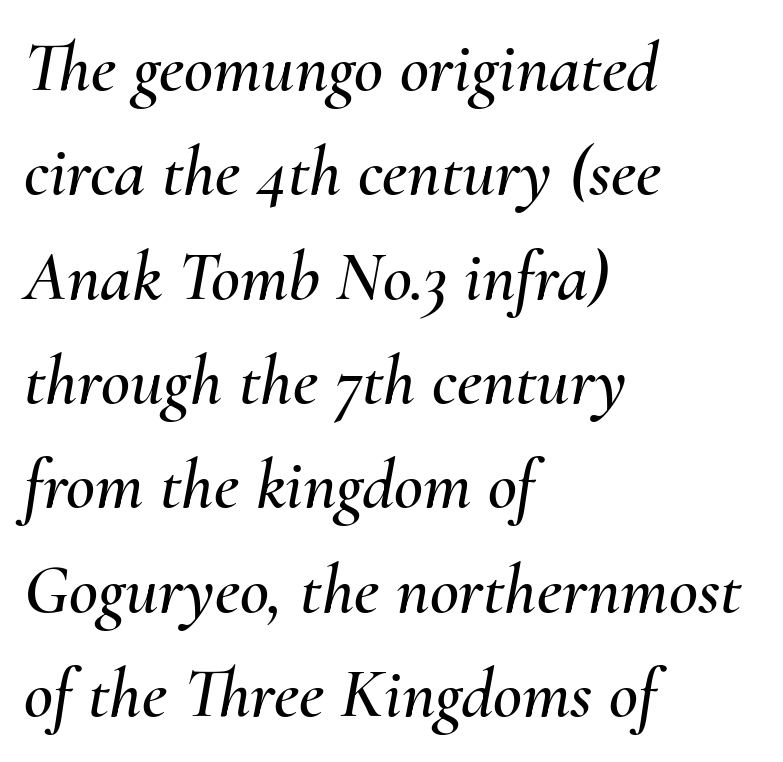
{"italic": "yes", "lean": "right", "slant_degrees": 10, "width": "normal", "stroke_contrast": "medium", "x_height": "small", "monospaced": "no", "underline": "no", "align": "left", "line_spacing": "normal", "line_spacing_ratio": 1.47, "letter_spacing": "normal", "letter_spacing_em": 0.0, "glyph_px": 71}
